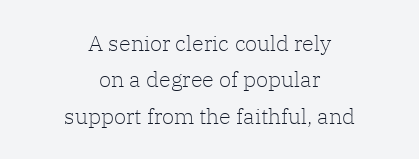
Q: Is the text bold? A: No.
Q: Is the text italic (slanted)? A: No, it is upright.
Q: Is the text underlined? A: No.
Q: How is the paragraph aligned? A: Centered.
Q: Is the spacing between letters normal or unusually wide? A: Normal.
Q: Is the spacing between lines tight, normal or loose? A: Normal.
